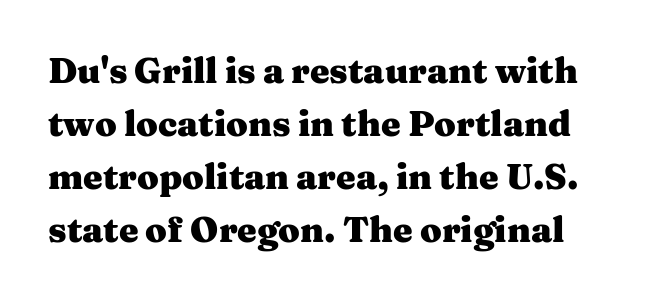
The image shows 35 px heavy, wide serif type, upright; set normal line spacing (1.51x), normal letter spacing, not underlined; medium stroke contrast and a medium x-height.
